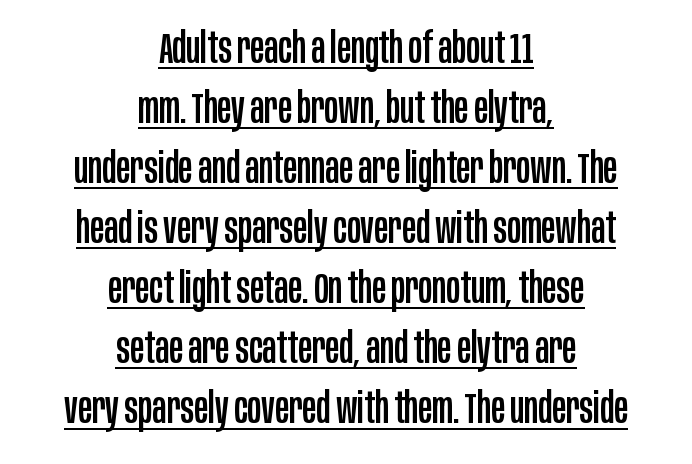
Q: Is the text italic (slanted)? A: No, it is upright.
Q: Is the typeface a serif or a sans-serif typeface? A: Sans-serif.
Q: Is the text underlined? A: Yes.
Q: How is the paragraph aligned? A: Centered.
Q: Is the spacing between letters normal or unusually wide? A: Normal.
Q: Is the spacing between lines tight, normal or loose? A: Normal.
Q: Width (condensed, normal, or wide)? A: Condensed.
Q: Stroke contrast? A: Low.
Q: x-height? A: Large.
Q: Monospaced? A: No.
